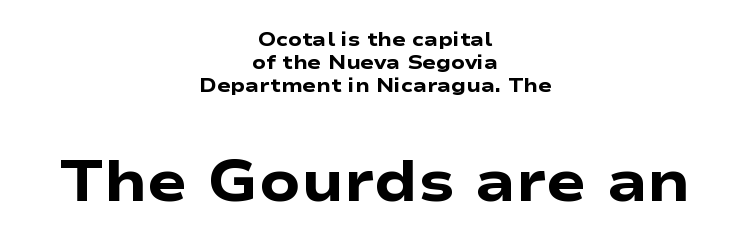
These lines keep a tight, regular rhythm from letter to letter. The rag falls on both sides of this text block equally. Rule under the text: the space is simply empty. Each glyph is drawn with heavy, bold strokes.
